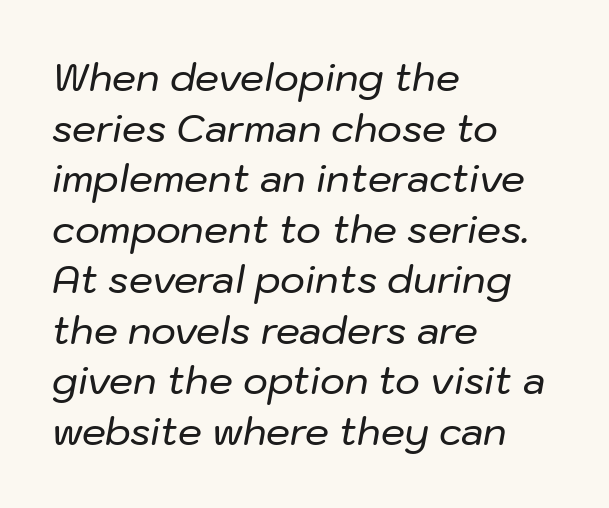
Here the designer chose a conventional face with non-uniform glyph widths. Line beginnings align vertically; line endings do not. Nothing unusual about the tracking: characters are spaced as the font intends. Italic? Definitely — the glyphs are oblique. If you measured baseline to baseline, you'd find a middling distance.
